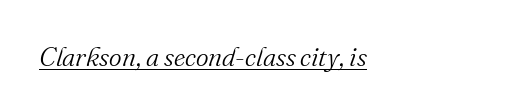
{"italic": "yes", "lean": "right", "slant_degrees": 16, "bold": "no", "underline": "yes", "letter_spacing": "normal", "letter_spacing_em": 0.0, "glyph_px": 27}
